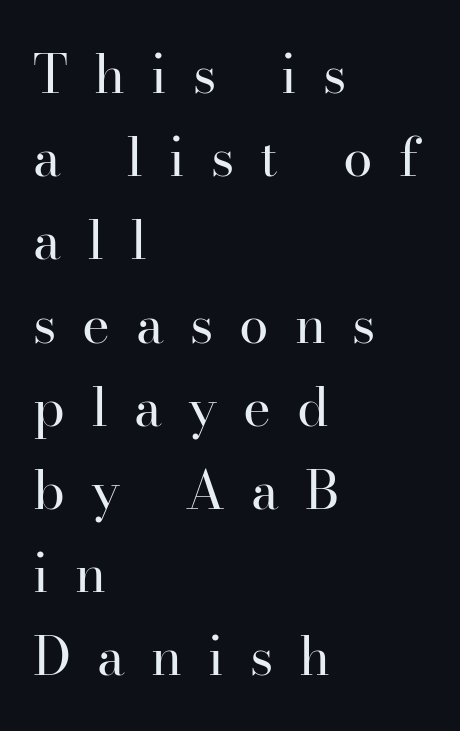
Q: Is the text bold? A: No.
Q: Is the text italic (slanted)? A: No, it is upright.
Q: Is the typeface a serif or a sans-serif typeface? A: Serif.
Q: Is the text underlined? A: No.
Q: How is the paragraph aligned? A: Left-aligned.
Q: Is the spacing between letters normal or unusually wide? A: Unusually wide.
Q: Is the spacing between lines tight, normal or loose? A: Normal.
Q: Width (condensed, normal, or wide)? A: Normal.
Q: Stroke contrast? A: High.
Q: x-height? A: Small.
Q: Monospaced? A: No.
